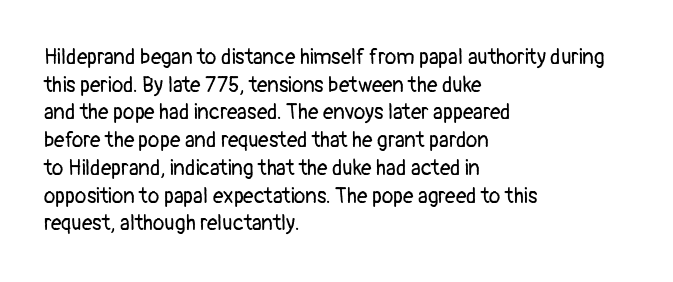
{"italic": "no", "bold": "no", "underline": "no", "align": "left", "line_spacing": "normal", "line_spacing_ratio": 1.32, "letter_spacing": "normal", "letter_spacing_em": 0.0, "glyph_px": 21}
